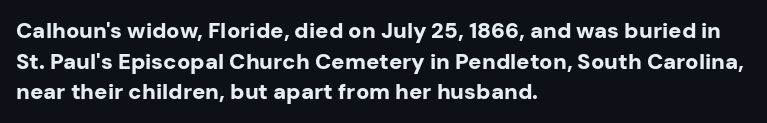
If you drew a line through each stem, it would be perfectly vertical. A normal amount of white space separates one row of letters from the next. Unmarked baselines from the first word to the last. Pretty heavy lettering here — definitely bold. The paragraph has a hard left edge and a soft right edge. These lines keep a tight, regular rhythm from letter to letter.
